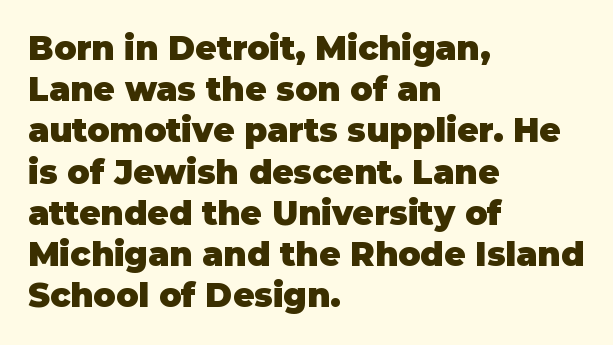
Each line starts at the same left margin while the right side varies. The space between consecutive lines is moderate. Stroke thickness is high; the sample reads as a true bold. These lines are rendered in a variable-pitch font.
